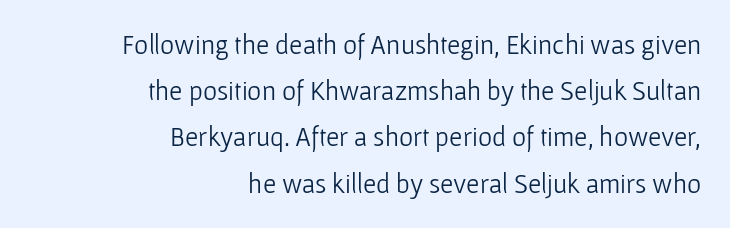
Upright lettering throughout. Any mark beneath the type? The region is blank. Tracking value appears to be zero — textbook default spacing. The paragraph shown leans on its right margin.
